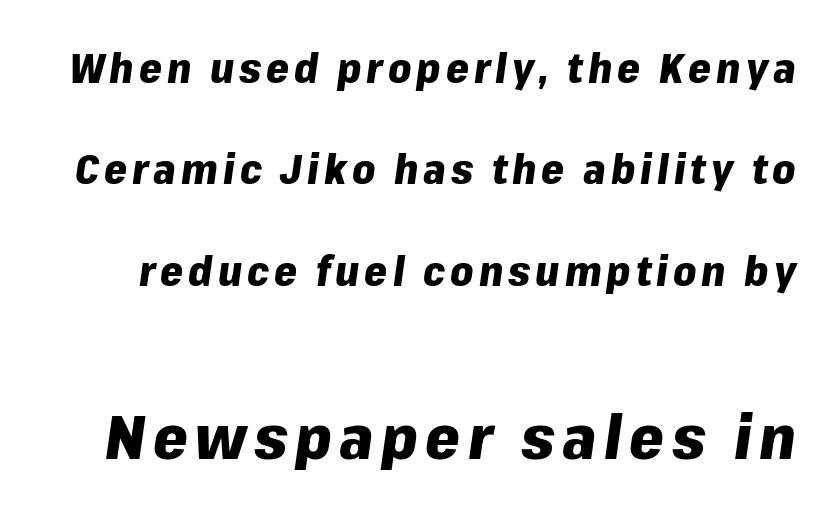
Q: Is the text bold? A: Yes.
Q: Is the text italic (slanted)? A: Yes, it leans right by about 8 degrees.
Q: Is the text underlined? A: No.
Q: Is the spacing between lines tight, normal or loose? A: Loose.
Q: Which block of text is set in a larger size, the first (top) or the second (bottom)? A: The second (bottom) one.
Q: Width (condensed, normal, or wide)? A: Normal.
Q: Stroke contrast? A: Low.
Q: x-height? A: Medium.
Q: Monospaced? A: No.
